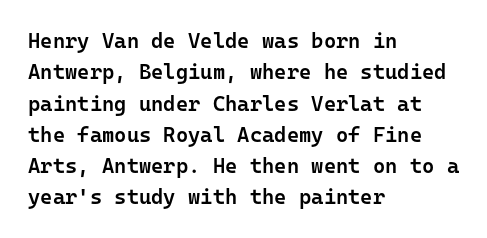
The image shows 21 px text type, upright; set left-aligned, normal line spacing (1.49x), normal letter spacing, not underlined.
